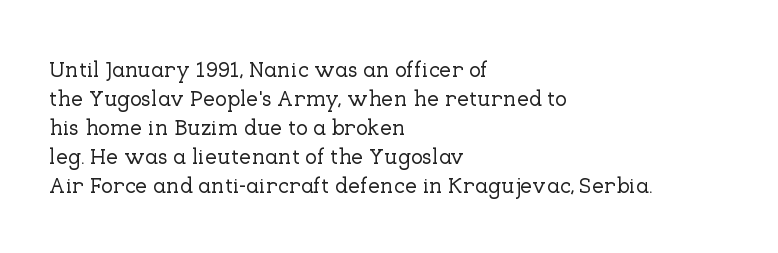
Q: Is the text italic (slanted)? A: No, it is upright.
Q: Is the text underlined? A: No.
Q: How is the paragraph aligned? A: Left-aligned.
Q: Is the spacing between letters normal or unusually wide? A: Normal.
Q: Is the spacing between lines tight, normal or loose? A: Normal.
